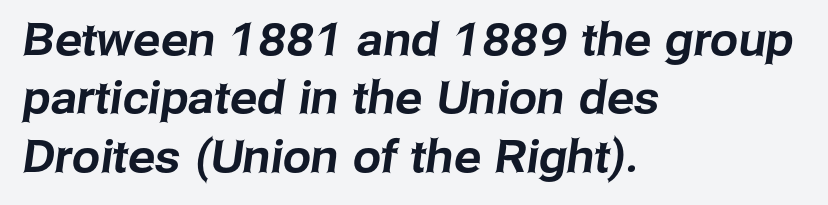
{"serif": "no", "width": "normal", "stroke_contrast": "low", "x_height": "medium", "monospaced": "no", "underline": "no", "align": "left", "line_spacing": "normal", "line_spacing_ratio": 1.3, "letter_spacing": "normal", "letter_spacing_em": 0.0, "glyph_px": 45}
